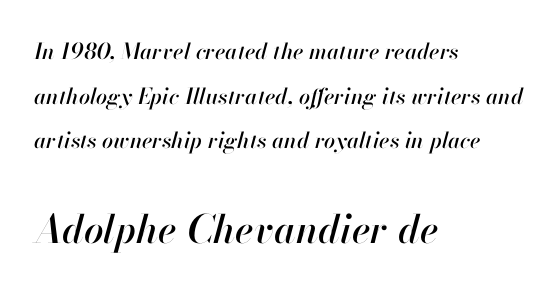
{"italic": "yes", "lean": "right", "slant_degrees": 13, "width": "normal", "stroke_contrast": "high", "x_height": "small", "monospaced": "no", "underline": "no", "align": "left", "line_spacing": "loose", "line_spacing_ratio": 2.03, "letter_spacing": "normal", "letter_spacing_em": 0.0, "larger_block": "second", "size_ratio": 1.77, "glyph_px": 39}
